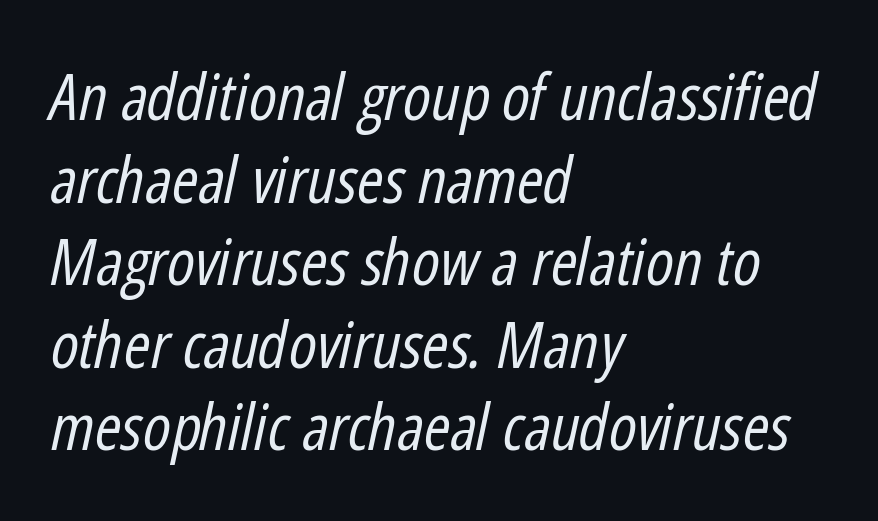
Q: Is the text bold? A: No.
Q: Is the text italic (slanted)? A: Yes, it leans right by about 12 degrees.
Q: Is the text underlined? A: No.
Q: How is the paragraph aligned? A: Left-aligned.
Q: Is the spacing between letters normal or unusually wide? A: Normal.
Q: Is the spacing between lines tight, normal or loose? A: Normal.
Q: Width (condensed, normal, or wide)? A: Condensed.
Q: Stroke contrast? A: Low.
Q: x-height? A: Medium.
Q: Monospaced? A: No.
